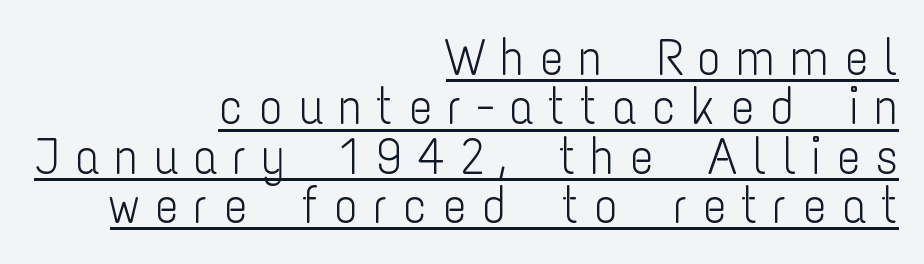
A continuous stroke trails under the words, as in a hyperlink. Rows of type sit shoulder to shoulder in the vertical direction. Look at the tracking — it's clearly loosened, letters drifting apart. You can tell from the bare stems that sans-serif type was used. The letterforms sit at book weight or below.
